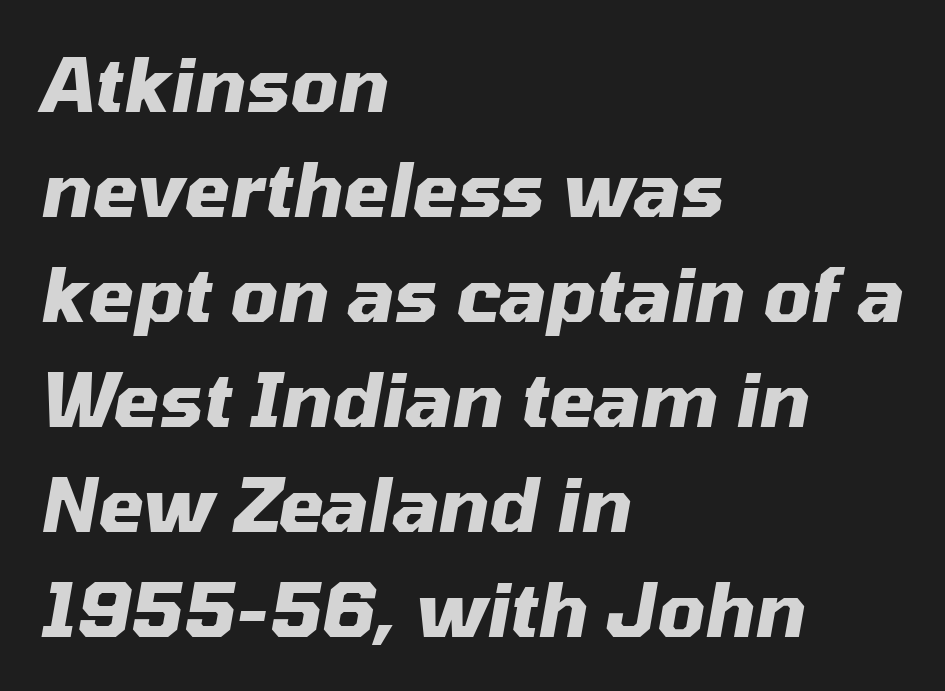
Q: Is the text bold? A: Yes.
Q: Is the text italic (slanted)? A: Yes, it leans right by about 10 degrees.
Q: Is the text underlined? A: No.
Q: How is the paragraph aligned? A: Left-aligned.
Q: Is the spacing between letters normal or unusually wide? A: Normal.
Q: Is the spacing between lines tight, normal or loose? A: Normal.
Q: Width (condensed, normal, or wide)? A: Normal.
Q: Stroke contrast? A: Medium.
Q: x-height? A: Medium.
Q: Monospaced? A: No.
